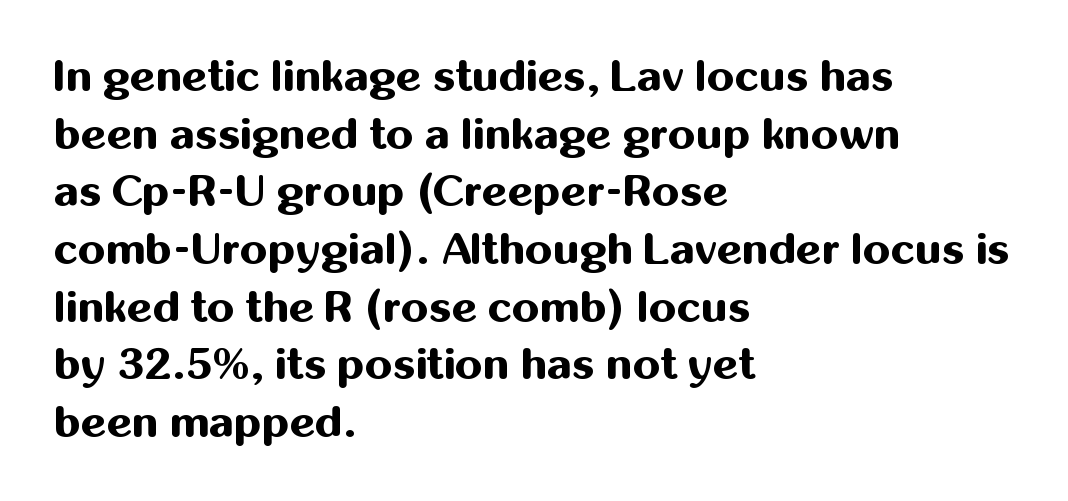
What kind of face is this? One without serifs — a sans. In terms of leading, this rendering sits right in the middle. Inter-character spacing is left at the font's built-in metrics. Type without underlining.
